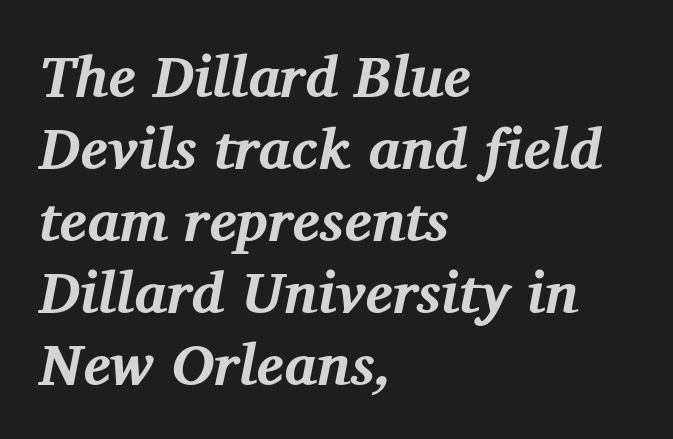
Underline: absent. Slanted lettering throughout. Weight check: bold — yes, fully. Regarding serifs, this sample has them. Each letter keeps its own natural width here, so spacing adapts to shape. Compared with a centered layout, this one pins lines to the left instead.
